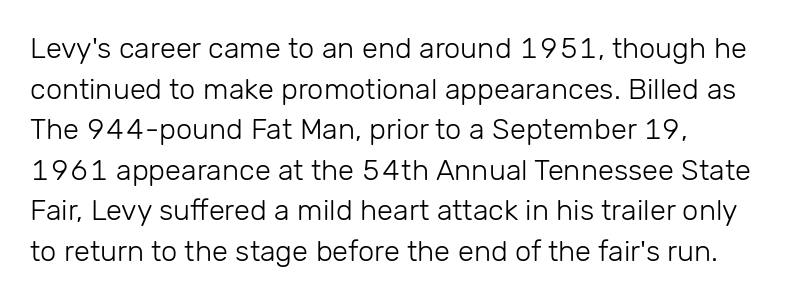
Q: Is the text bold? A: No.
Q: Is the text italic (slanted)? A: No, it is upright.
Q: Is the typeface a serif or a sans-serif typeface? A: Sans-serif.
Q: Is the text underlined? A: No.
Q: Is the spacing between letters normal or unusually wide? A: Normal.
Q: Is the spacing between lines tight, normal or loose? A: Normal.
Q: Width (condensed, normal, or wide)? A: Normal.
Q: Stroke contrast? A: Low.
Q: x-height? A: Medium.
Q: Monospaced? A: No.
